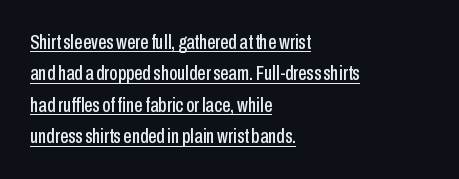
The image shows 21 px text type, upright; set left-aligned, normal line spacing (1.5x), normal letter spacing, underlined.
